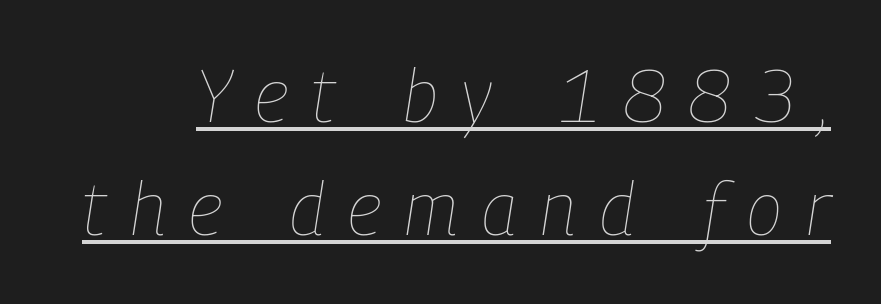
The image shows 73 px thin, condensed type, italic (leaning right); set normal line spacing (1.55x), unusually wide letter spacing (+0.33 em), underlined; low stroke contrast and a medium x-height.
